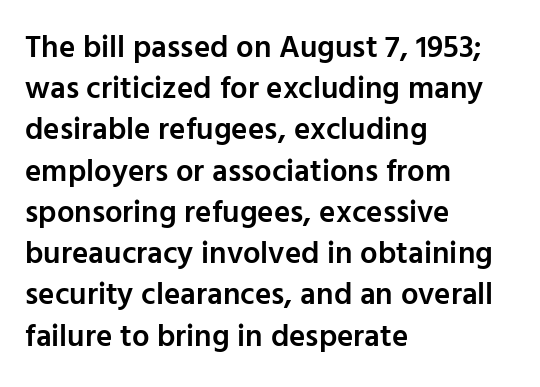
A typesetter would call this proportional, since set widths differ per character. The glyphs are unaccompanied by any horizontal stroke below them. This rendering uses left alignment, leaving the right contour irregular. This is the in-between weight designers call semibold or demi. Is there much room between lines? A standard amount, neither cramped nor airy. This sample uses an upright cut, with every glyph sitting square on the baseline.
